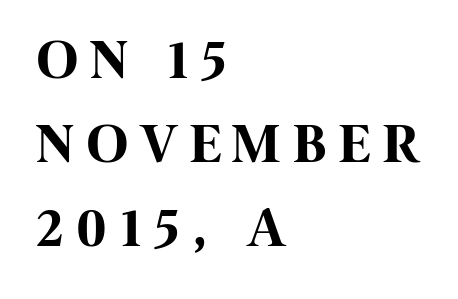
Honestly, the row spacing looks completely unremarkable. This sample uses an upright cut, with every glyph sitting square on the baseline. Characters follow at a spacing far wider than the type designer built in. Teacher's note: observe the even left margin — that is flush-left alignment. On the weight axis this lands at bold, roughly 700. Do the characters align in a grid? No, the font is proportional.
